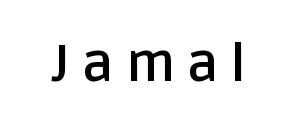
The image shows 52 px semibold sans-serif type, upright; set unusually wide letter spacing (+0.24 em), not underlined; low stroke contrast and a large x-height.
